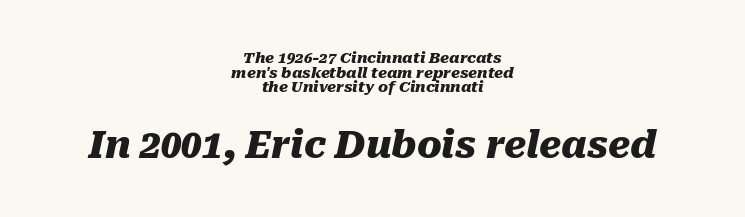
Q: Is the text bold? A: Yes.
Q: Is the text italic (slanted)? A: Yes, it leans right by about 10 degrees.
Q: Is the text underlined? A: No.
Q: How is the paragraph aligned? A: Centered.
Q: Is the spacing between letters normal or unusually wide? A: Normal.
Q: Is the spacing between lines tight, normal or loose? A: Tight.
Q: Which block of text is set in a larger size, the first (top) or the second (bottom)? A: The second (bottom) one.
Q: Width (condensed, normal, or wide)? A: Normal.
Q: Stroke contrast? A: Medium.
Q: x-height? A: Medium.
Q: Monospaced? A: No.
